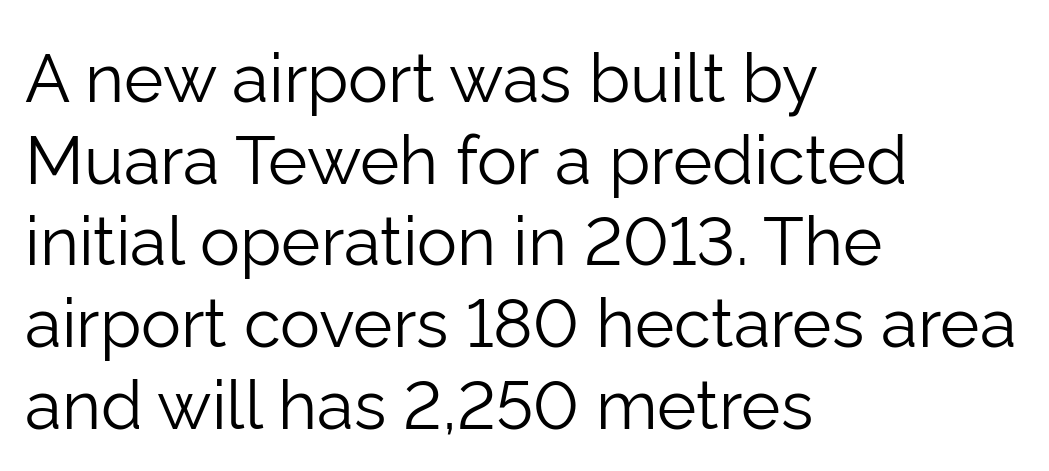
Q: Is the text bold? A: No.
Q: Is the text italic (slanted)? A: No, it is upright.
Q: Is the typeface a serif or a sans-serif typeface? A: Sans-serif.
Q: Is the text underlined? A: No.
Q: How is the paragraph aligned? A: Left-aligned.
Q: Is the spacing between letters normal or unusually wide? A: Normal.
Q: Width (condensed, normal, or wide)? A: Normal.
Q: Stroke contrast? A: Low.
Q: x-height? A: Medium.
Q: Monospaced? A: No.
